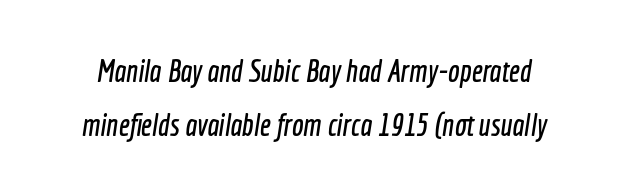
The image shows 31 px condensed sans-serif type; set line spacing 1.73x, normal letter spacing, not underlined; a medium x-height.
